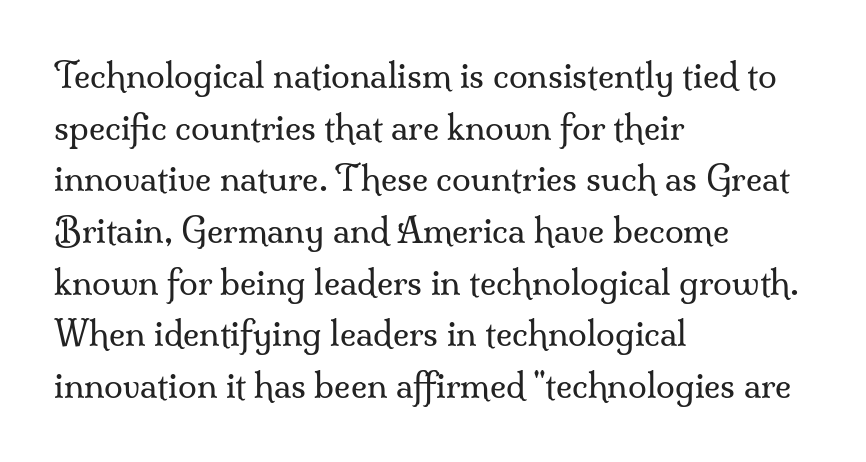
Descenders hang freely into open space. A light-to-regular cut is what we see here. Small tapered or slab feet sit at the stroke ends, so this counts as serif. Spacing verdict: proportional, widths tailored to each character.
